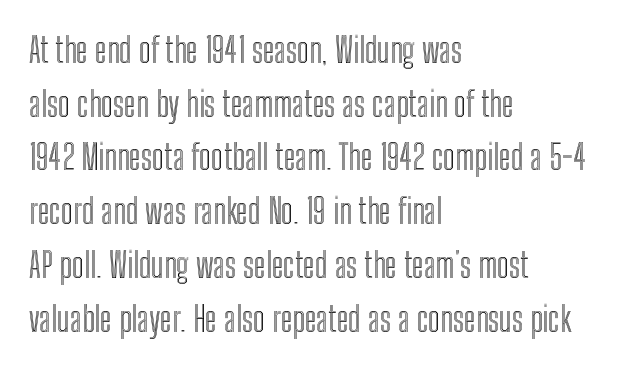
Q: Is the text italic (slanted)? A: No, it is upright.
Q: Is the text underlined? A: No.
Q: How is the paragraph aligned? A: Left-aligned.
Q: Is the spacing between letters normal or unusually wide? A: Normal.
Q: Is the spacing between lines tight, normal or loose? A: Normal.
Q: Width (condensed, normal, or wide)? A: Condensed.
Q: x-height? A: Medium.
Q: Monospaced? A: No.
